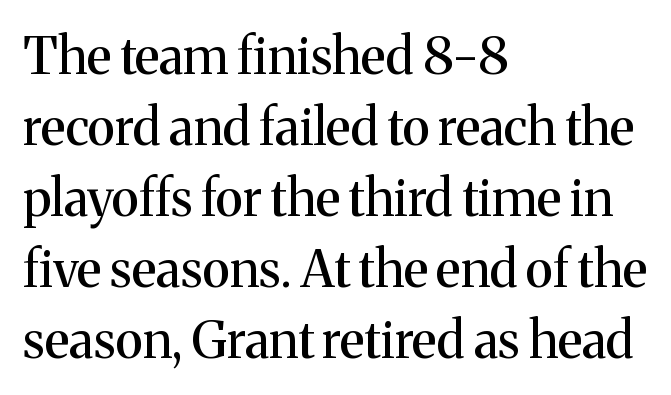
The image shows 51 px serif type, upright; set left-aligned, normal line spacing (1.39x), normal letter spacing, not underlined; medium stroke contrast and a medium x-height.
